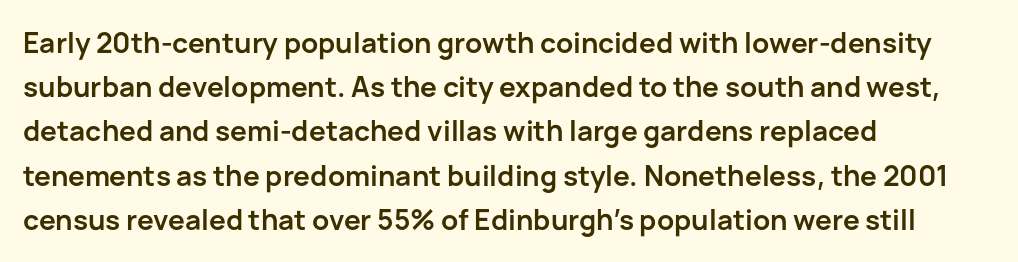
The image shows 28 px semibold sans-serif type, upright; set left-aligned, normal line spacing (1.58x), normal letter spacing, not underlined; low stroke contrast and a medium x-height.
